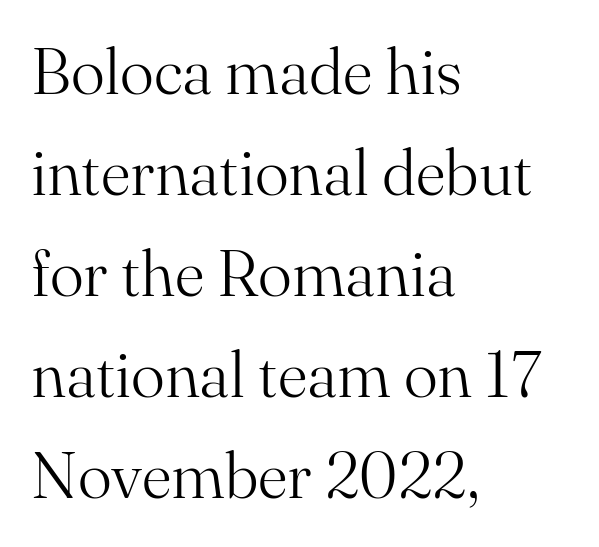
The specimen reads as upright at a glance. Reading down the column, the eye jumps a familiar distance to each next line. The letters advance in unequal steps, a hallmark of proportional type. Caption: multi-line text, flush left, ragged right. The specimen omits any rule beneath the text block's lines. Tracking here is standard; glyphs follow each other at the usual distance.
